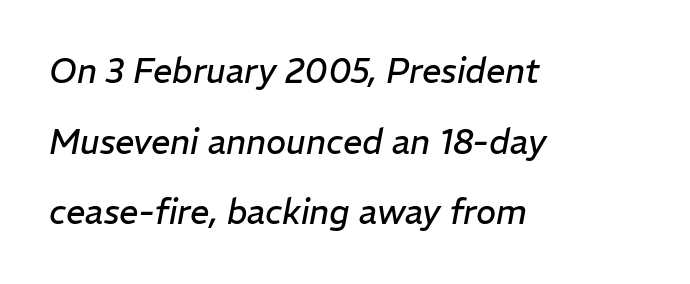
Tracking value appears to be zero — textbook default spacing. Clear beneath every line of the passage. Spacing verdict: proportional, widths tailored to each character. A typesetter would mark this as italic. Weight class: somewhere from thin through regular. In CSS terms this would be text-align: left.
